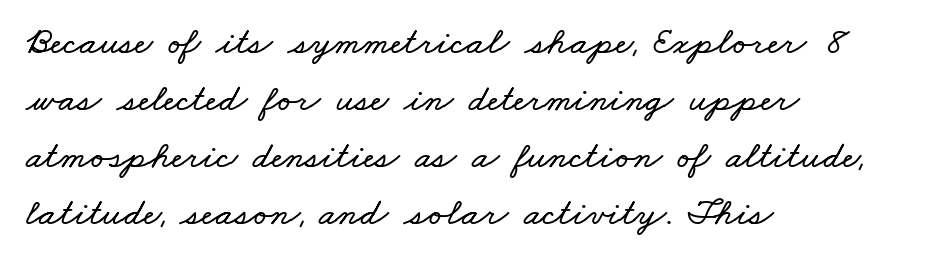
If you drew a ruler down the left edge, every line would touch it. The gaps between neighbouring characters are ordinary and unremarkable. Bare-footed words on every line. Is this a fixed-width face? No — the glyphs have proportional, varying widths.
